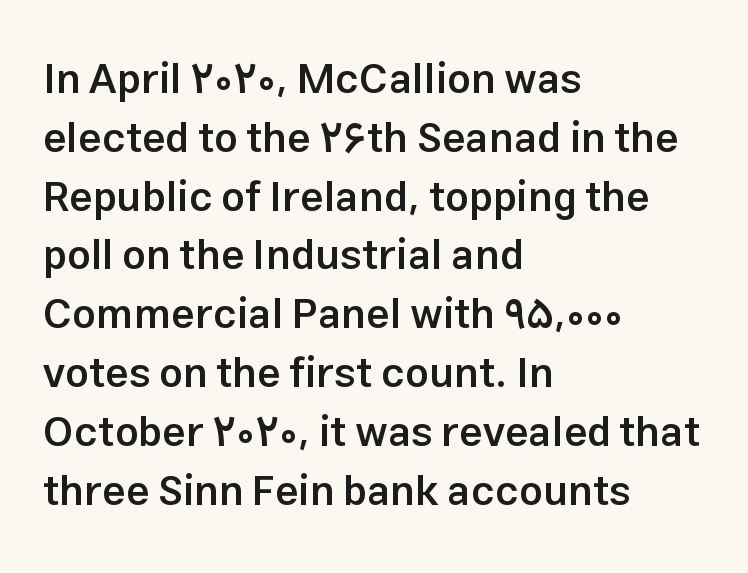
The ragged edge is on the right, which tells us the setting is flush left. How heavy is the stroke? Medium-heavy — a semibold, shy of bold. Character widths vary here, with narrow letters taking less room than wide ones. Vertically, the passage feels balanced, rows spaced as you'd expect. Is this a sans? Yes — the strokes have no serifs.
